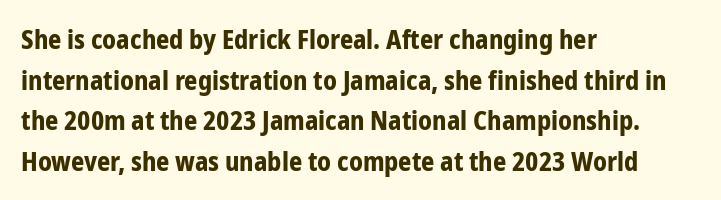
The image shows 26 px bold type, upright; set left-aligned, normal line spacing (1.56x), normal letter spacing, not underlined.
